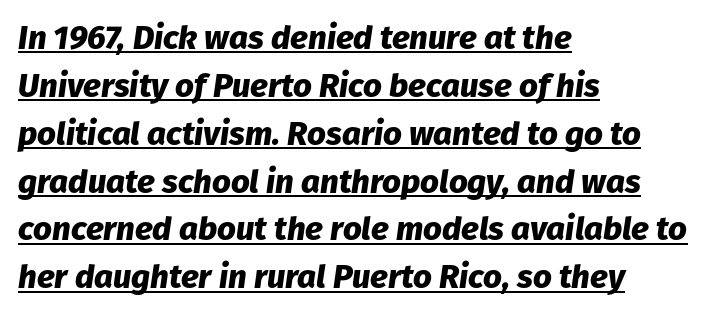
The font's italic variant was chosen for this text. The face used here is proportionally spaced, like ordinary book or web type. The sample has been set heavy, in full bold. Inter-character spacing is left at the font's built-in metrics. The setting favours the left margin, as ordinary paragraphs usually do. Emphasis is given by a line drawn under the lettering.
